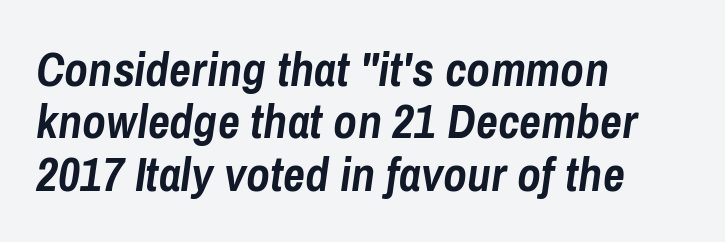
{"italic": "yes", "lean": "right", "slant_degrees": 8, "bold": "yes", "weight": "semibold", "width": "condensed", "stroke_contrast": "low", "x_height": "medium", "monospaced": "no", "underline": "no", "align": "left", "line_spacing": "tight", "line_spacing_ratio": 1.09, "letter_spacing": "normal", "letter_spacing_em": 0.0, "glyph_px": 48}
